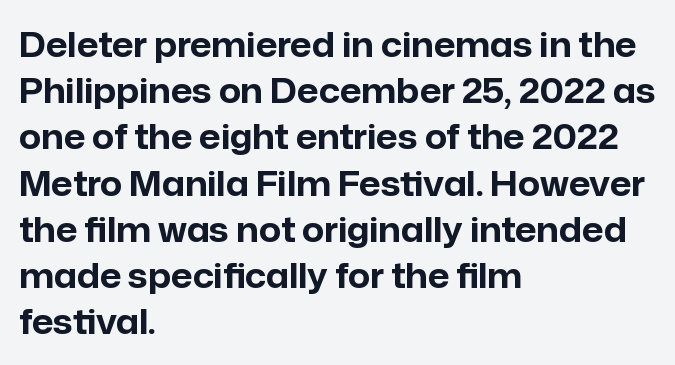
{"serif": "no", "italic": "no", "bold": "yes", "weight": "bold", "width": "normal", "stroke_contrast": "low", "x_height": "medium", "monospaced": "no", "underline": "no", "align": "left", "line_spacing": "normal", "line_spacing_ratio": 1.36, "letter_spacing": "normal", "letter_spacing_em": 0.0, "glyph_px": 34}
